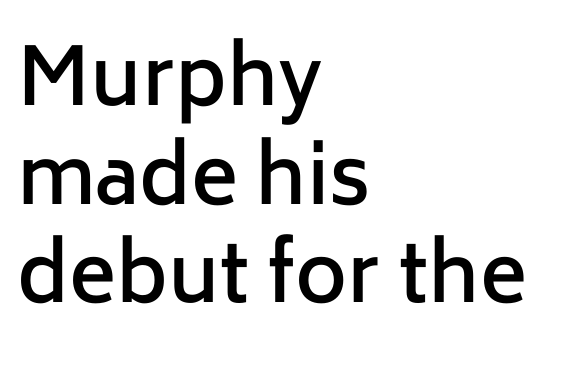
The image shows 79 px semibold sans-serif type, upright; set left-aligned, normal line spacing (1.25x), normal letter spacing, not underlined; low stroke contrast and a medium x-height.
